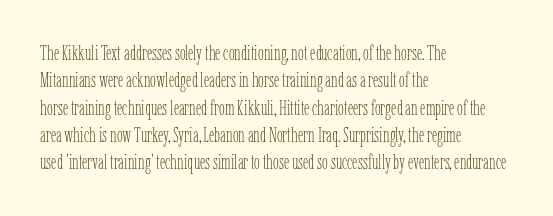
The image shows 21 px text type, upright; set left-aligned, normal line spacing (1.3x), normal letter spacing, not underlined.
